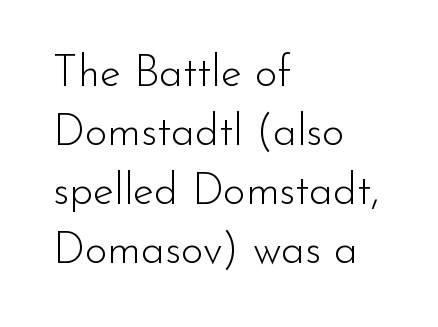
The image shows 43 px light sans-serif type, upright; set left-aligned, normal line spacing (1.37x), normal letter spacing, not underlined; low stroke contrast and a small x-height.
